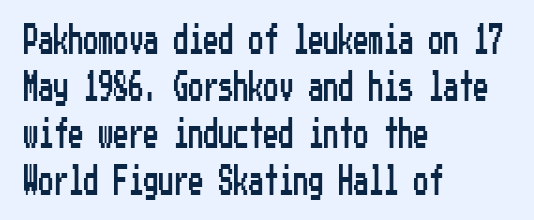
Designer's note — italics off, roman on. The lines are quadded left. The gaps between neighbouring characters are ordinary and unremarkable. Has an underline been added? It has not.
